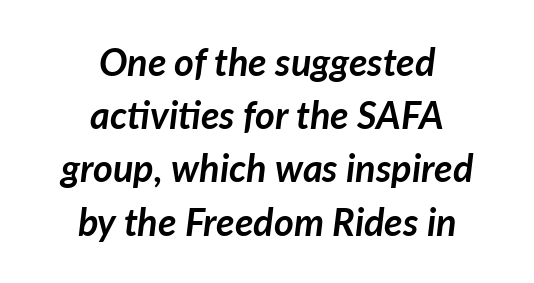
The tracking reads as untouched default to a designer's eye. Quick note: italic. Has an underline been added? It has not. Quick note: interline space is typical. Think of a printed novel: that variable character pitch is what you see here. As a designer I'd log this as weight 700, bold.
